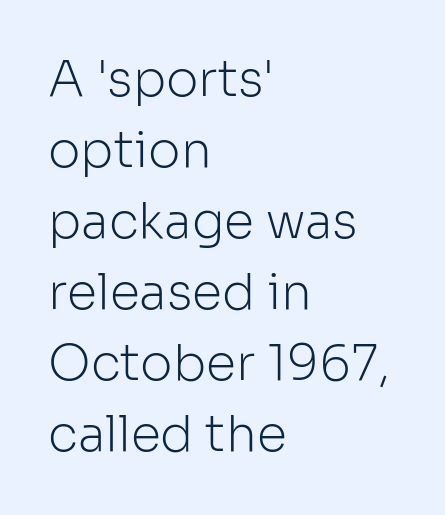
Nobody touched the tracking dial on this one. A clean baseline with only descenders dipping below it. A light-to-regular cut is what we see here. The specimen reads as upright at a glance. Think of a printed novel: that variable character pitch is what you see here.
